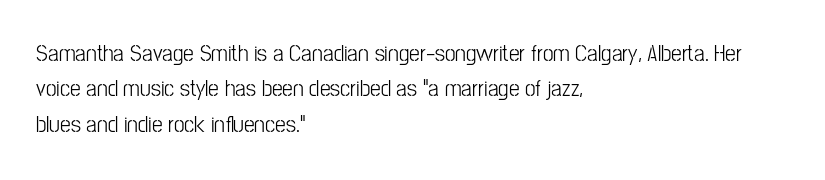
{"italic": "no", "underline": "no", "align": "left", "line_spacing": "normal", "line_spacing_ratio": 1.47, "letter_spacing": "normal", "letter_spacing_em": 0.0, "glyph_px": 24}
